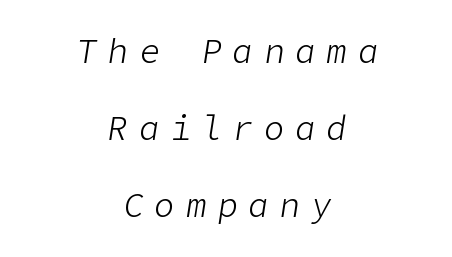
The strokes are not fattened; the text isn't bold. The lines are quadded center. Rendered with sloped, italic letterforms. Observe the wide spacing: letters keep a clear distance from each other. In terms of leading, this rendering errs on the spacious side.
